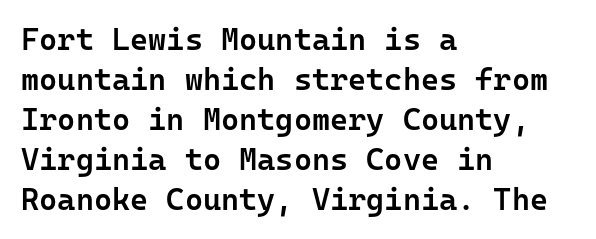
The image shows 31 px semibold sans-serif type, upright, monospaced; set left-aligned, normal line spacing (1.29x), normal letter spacing, not underlined; low stroke contrast and a medium x-height.
